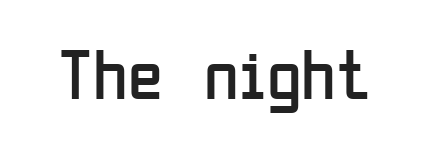
{"serif": "no", "italic": "no", "bold": "no", "weight": "regular", "width": "condensed", "stroke_contrast": "low", "x_height": "medium", "monospaced": "no", "underline": "no", "letter_spacing": "normal", "letter_spacing_em": 0.0, "glyph_px": 71}
